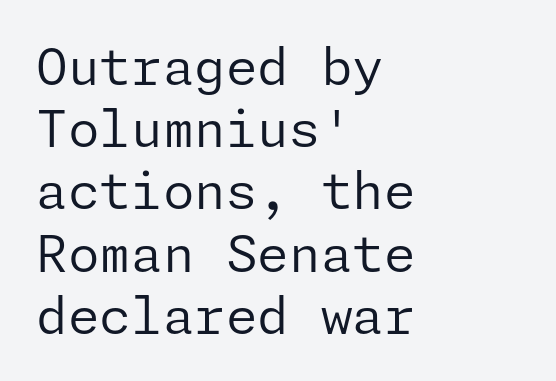
{"serif": "no", "italic": "no", "bold": "no", "weight": "regular", "width": "normal", "stroke_contrast": "low", "x_height": "medium", "underline": "no", "align": "left", "line_spacing_ratio": 1.22, "letter_spacing": "normal", "letter_spacing_em": 0.0, "glyph_px": 51}
